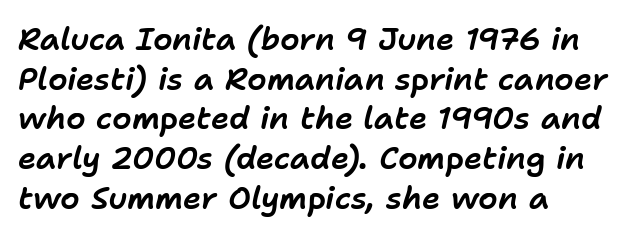
You could not count columns in this text — the font is proportionally spaced. A student would call this left alignment; a typographer would say flush left, rag right. An italicized treatment has been applied to the whole sample. Compared with typical paragraphs, the rows here are spaced about the same. The letterforms sit shoulder to shoulder at normal distance.
